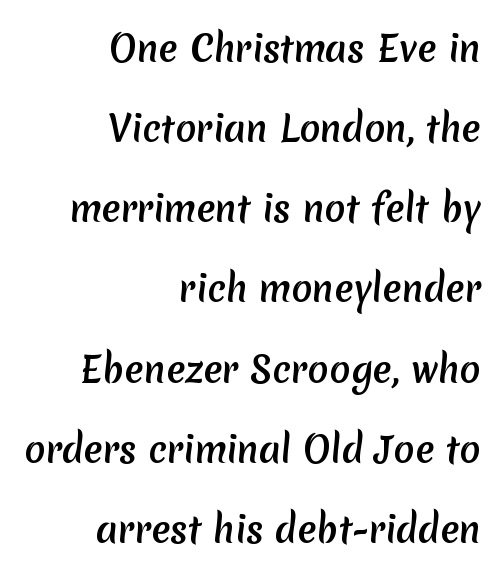
Q: Is the typeface a serif or a sans-serif typeface? A: Sans-serif.
Q: Is the text underlined? A: No.
Q: How is the paragraph aligned? A: Right-aligned.
Q: Is the spacing between letters normal or unusually wide? A: Normal.
Q: Is the spacing between lines tight, normal or loose? A: Loose.
Q: Width (condensed, normal, or wide)? A: Normal.
Q: Stroke contrast? A: Medium.
Q: x-height? A: Medium.
Q: Monospaced? A: No.
